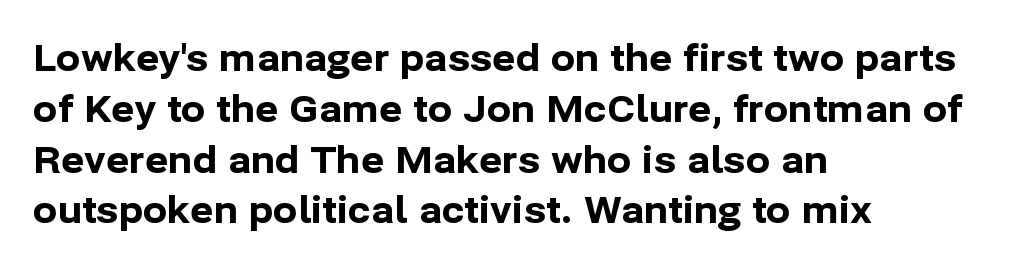
Q: Is the text bold? A: Yes.
Q: Is the text italic (slanted)? A: No, it is upright.
Q: Is the typeface a serif or a sans-serif typeface? A: Sans-serif.
Q: Is the text underlined? A: No.
Q: How is the paragraph aligned? A: Left-aligned.
Q: Is the spacing between letters normal or unusually wide? A: Normal.
Q: Is the spacing between lines tight, normal or loose? A: Normal.
Q: Width (condensed, normal, or wide)? A: Normal.
Q: Stroke contrast? A: Low.
Q: x-height? A: Medium.
Q: Monospaced? A: No.
